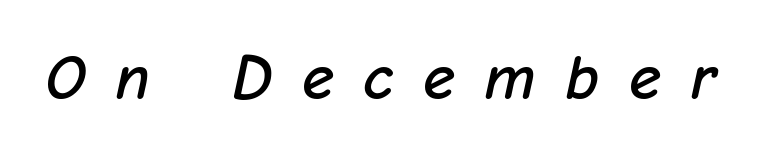
The image shows 65 px text type, italic (leaning right); set unusually wide letter spacing (+0.45 em), not underlined; low stroke contrast and a medium x-height.
